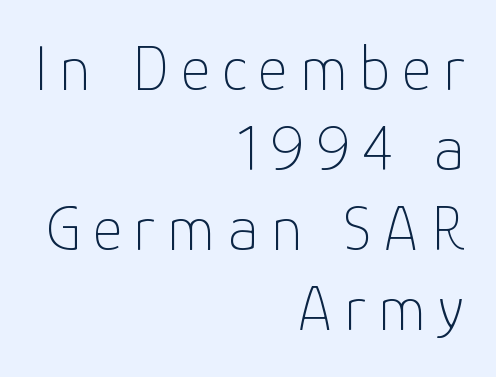
{"serif": "no", "italic": "no", "bold": "no", "weight": "thin", "width": "normal", "stroke_contrast": "low", "x_height": "medium", "monospaced": "no", "underline": "no", "align": "right", "line_spacing": "normal", "line_spacing_ratio": 1.25, "glyph_px": 64}
